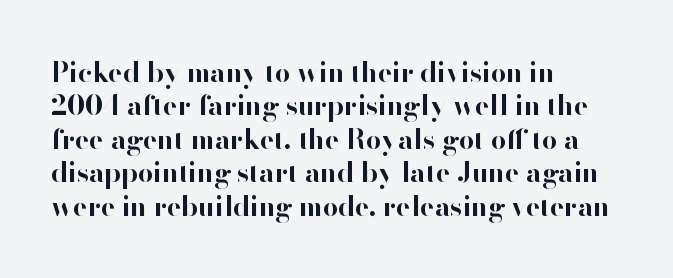
{"italic": "no", "bold": "yes", "underline": "no", "align": "left", "line_spacing_ratio": 1.24, "letter_spacing": "normal", "letter_spacing_em": 0.0, "glyph_px": 27}
